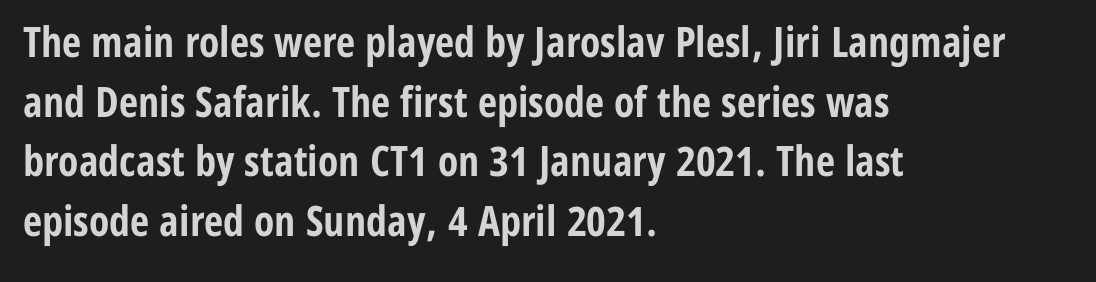
Regular leading. Look at the tracking — it's just the regular setting, nothing added. Bare-footed words on every line. Unlike italic type, these characters show no tilt at all.
